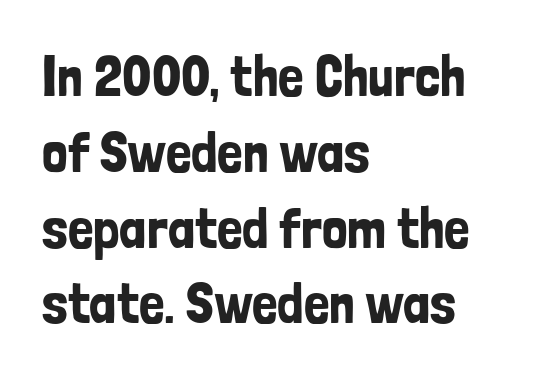
Q: Is the text italic (slanted)? A: No, it is upright.
Q: Is the typeface a serif or a sans-serif typeface? A: Sans-serif.
Q: Is the text underlined? A: No.
Q: How is the paragraph aligned? A: Left-aligned.
Q: Is the spacing between letters normal or unusually wide? A: Normal.
Q: Is the spacing between lines tight, normal or loose? A: Normal.
Q: Width (condensed, normal, or wide)? A: Condensed.
Q: Stroke contrast? A: Low.
Q: x-height? A: Medium.
Q: Monospaced? A: No.
